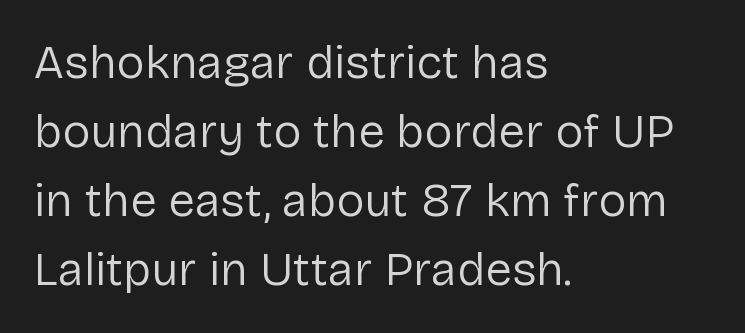
Leading: standard. Examine the stroke ends and you'll find no serifs. Spacing verdict: proportional, widths tailored to each character. Vertical strokes here are truly vertical. The lines are quadded left.
